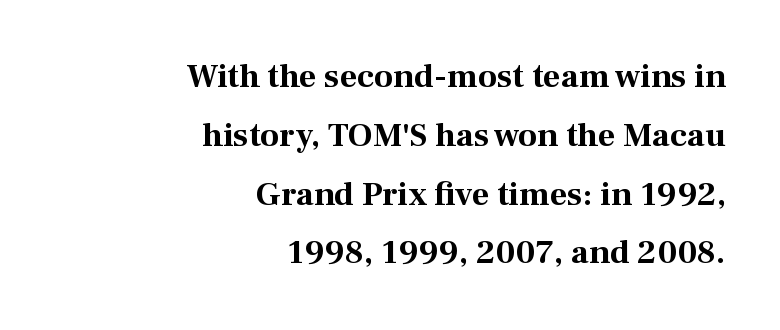
Weight: bold. The letters sit at their default tracking, neither squeezed nor spread. Are there feet on the stems? There are — it's a serif. The letters advance in unequal steps, a hallmark of proportional type. Designer's note — italics off, roman on.
